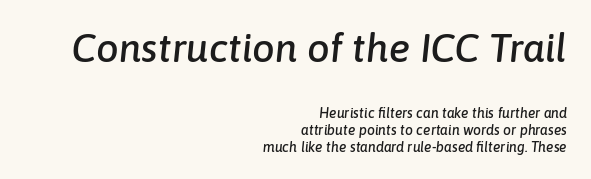
Q: Is the text italic (slanted)? A: Yes, it leans right by about 6 degrees.
Q: Is the text underlined? A: No.
Q: How is the paragraph aligned? A: Right-aligned.
Q: Is the spacing between letters normal or unusually wide? A: Normal.
Q: Which block of text is set in a larger size, the first (top) or the second (bottom)? A: The first (top) one.
Q: Width (condensed, normal, or wide)? A: Normal.
Q: Stroke contrast? A: Low.
Q: x-height? A: Medium.
Q: Monospaced? A: No.
